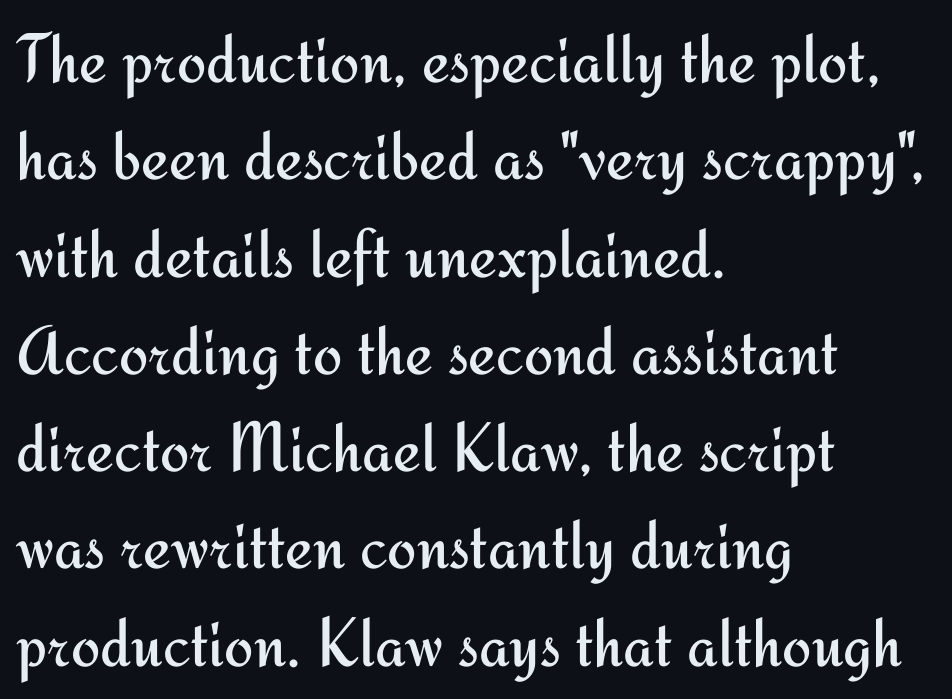
The image shows 70 px regular-weight sans-serif type, upright; set left-aligned, normal line spacing (1.39x), normal letter spacing, not underlined; medium stroke contrast and a small x-height.
